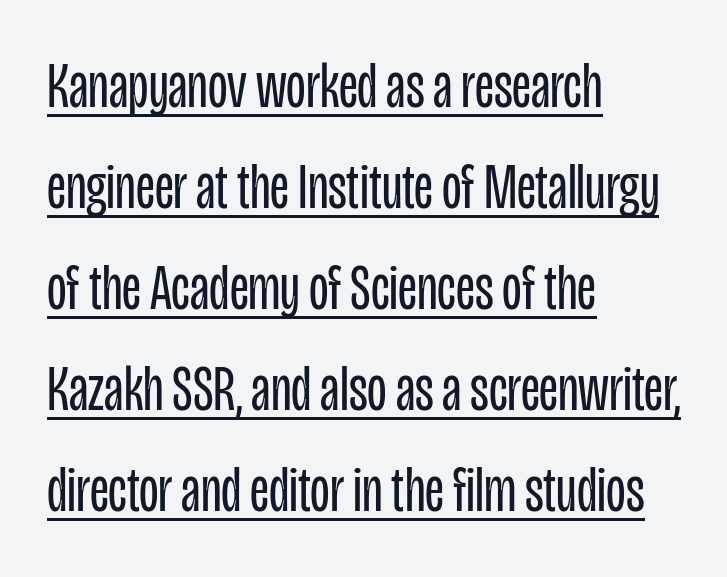
Q: Is the text bold? A: No.
Q: Is the text italic (slanted)? A: No, it is upright.
Q: Is the typeface a serif or a sans-serif typeface? A: Sans-serif.
Q: Is the text underlined? A: Yes.
Q: How is the paragraph aligned? A: Left-aligned.
Q: Is the spacing between letters normal or unusually wide? A: Normal.
Q: Is the spacing between lines tight, normal or loose? A: Normal.
Q: Width (condensed, normal, or wide)? A: Condensed.
Q: Stroke contrast? A: Low.
Q: x-height? A: Large.
Q: Monospaced? A: No.
